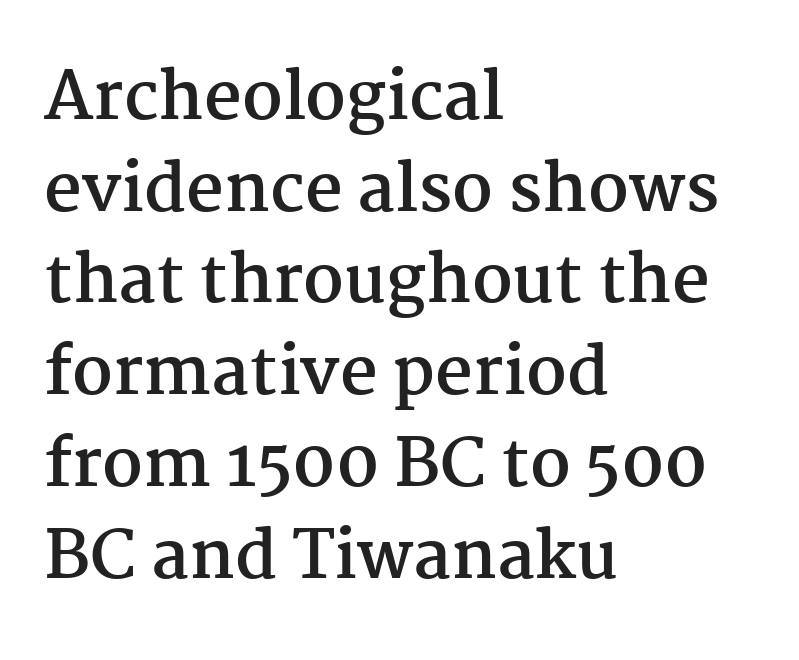
The type family on display is of the serif kind. Leftover space on each line is placed entirely after the last word. Here the glyphs are tracked normally, forming tight word shapes. A roman cut, with each character standing at attention.
